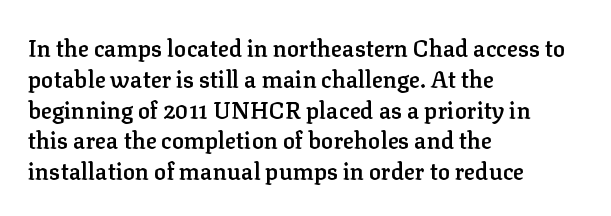
Q: Is the text bold? A: Semi-bold.
Q: Is the text italic (slanted)? A: No, it is upright.
Q: Is the text underlined? A: No.
Q: How is the paragraph aligned? A: Left-aligned.
Q: Is the spacing between letters normal or unusually wide? A: Normal.
Q: Is the spacing between lines tight, normal or loose? A: Normal.
